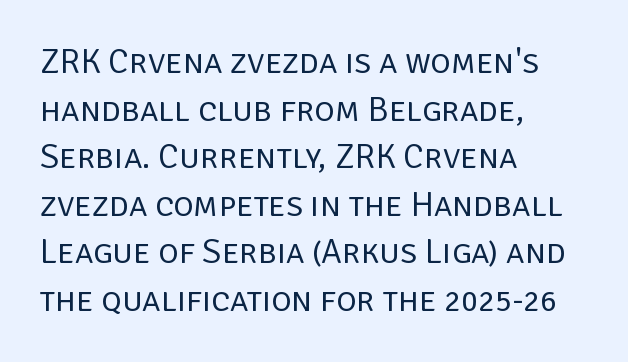
Q: Is the text bold? A: No.
Q: Is the text italic (slanted)? A: No, it is upright.
Q: Is the typeface a serif or a sans-serif typeface? A: Sans-serif.
Q: Is the text underlined? A: No.
Q: How is the paragraph aligned? A: Left-aligned.
Q: Is the spacing between letters normal or unusually wide? A: Normal.
Q: Is the spacing between lines tight, normal or loose? A: Normal.
Q: Width (condensed, normal, or wide)? A: Normal.
Q: Stroke contrast? A: Low.
Q: x-height? A: Large.
Q: Monospaced? A: No.
